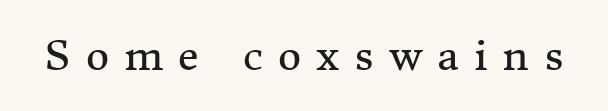
{"serif": "yes", "italic": "no", "bold": "no", "weight": "regular", "width": "normal", "stroke_contrast": "medium", "x_height": "medium", "monospaced": "no", "underline": "no", "letter_spacing": "wide", "letter_spacing_em": 0.38, "glyph_px": 40}
